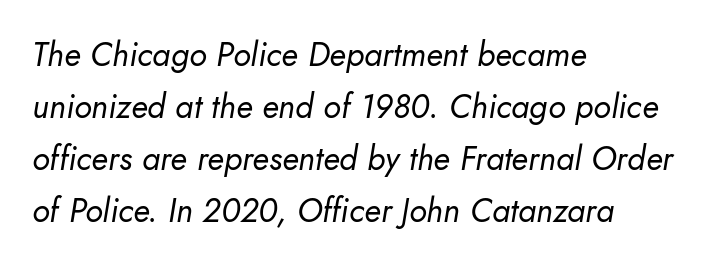
Q: Is the text bold? A: No.
Q: Is the text italic (slanted)? A: Yes, it leans right by about 10 degrees.
Q: Is the text underlined? A: No.
Q: How is the paragraph aligned? A: Left-aligned.
Q: Is the spacing between letters normal or unusually wide? A: Normal.
Q: Is the spacing between lines tight, normal or loose? A: Normal.
Q: Width (condensed, normal, or wide)? A: Normal.
Q: Stroke contrast? A: Low.
Q: x-height? A: Small.
Q: Monospaced? A: No.
